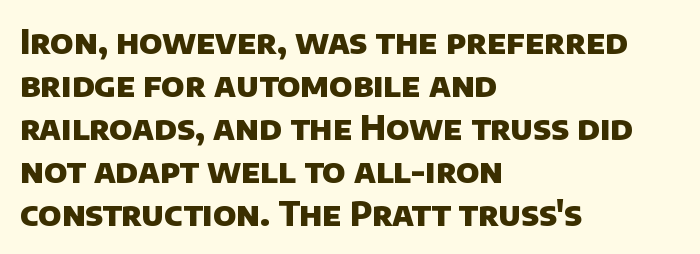
Q: Is the text bold? A: Yes.
Q: Is the typeface a serif or a sans-serif typeface? A: Sans-serif.
Q: Is the text underlined? A: No.
Q: How is the paragraph aligned? A: Left-aligned.
Q: Is the spacing between letters normal or unusually wide? A: Normal.
Q: Is the spacing between lines tight, normal or loose? A: Normal.
Q: Width (condensed, normal, or wide)? A: Normal.
Q: Stroke contrast? A: Low.
Q: x-height? A: Large.
Q: Monospaced? A: No.
